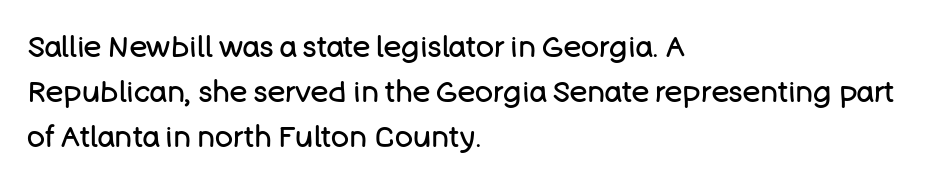
Q: Is the text bold? A: No.
Q: Is the text italic (slanted)? A: No, it is upright.
Q: Is the typeface a serif or a sans-serif typeface? A: Sans-serif.
Q: Is the text underlined? A: No.
Q: How is the paragraph aligned? A: Left-aligned.
Q: Is the spacing between letters normal or unusually wide? A: Normal.
Q: Is the spacing between lines tight, normal or loose? A: Normal.
Q: Width (condensed, normal, or wide)? A: Normal.
Q: Stroke contrast? A: Low.
Q: x-height? A: Large.
Q: Monospaced? A: No.
